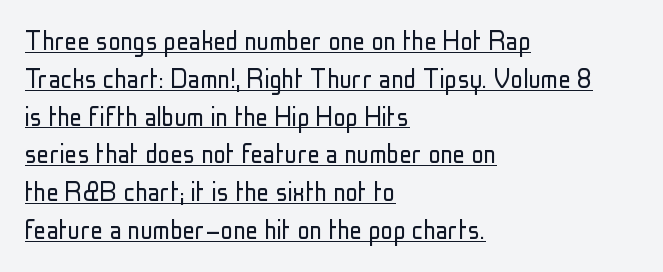
These lines are composed in type without serifs. Here the glyphs are tracked normally, forming tight word shapes. The passage shown is underscored from start to finish. Style check: upright. This rendering uses left alignment, leaving the right contour irregular. No heavy texture on the line: the type isn't bold.
